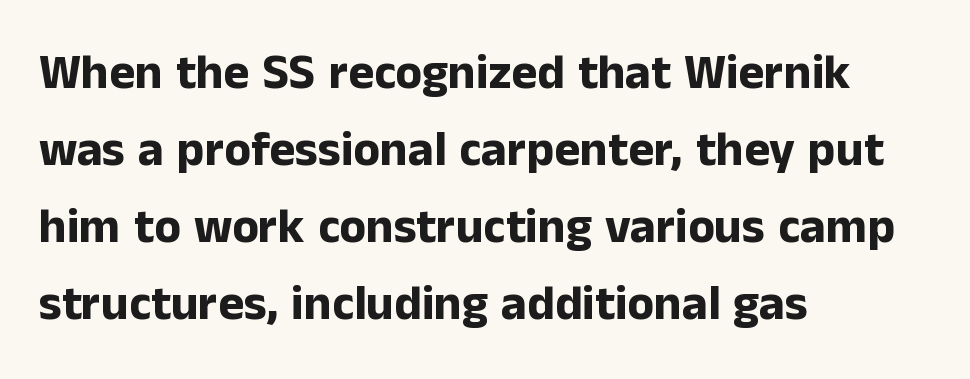
Q: Is the text bold? A: Yes.
Q: Is the text italic (slanted)? A: No, it is upright.
Q: Is the typeface a serif or a sans-serif typeface? A: Sans-serif.
Q: Is the text underlined? A: No.
Q: How is the paragraph aligned? A: Left-aligned.
Q: Is the spacing between letters normal or unusually wide? A: Normal.
Q: Is the spacing between lines tight, normal or loose? A: Normal.
Q: Width (condensed, normal, or wide)? A: Normal.
Q: Stroke contrast? A: Low.
Q: x-height? A: Medium.
Q: Monospaced? A: No.
